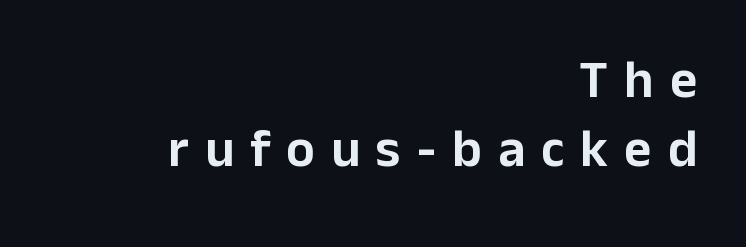
{"serif": "no", "italic": "no", "width": "normal", "stroke_contrast": "low", "x_height": "medium", "monospaced": "no", "underline": "no", "align": "right", "line_spacing": "normal", "line_spacing_ratio": 1.3, "letter_spacing": "wide", "letter_spacing_em": 0.3, "glyph_px": 53}
